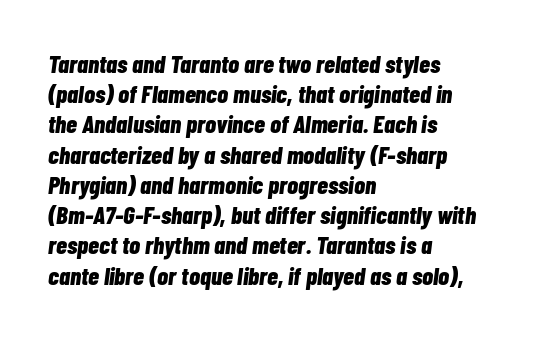
The image shows 25 px bold type, italic (leaning right); set left-aligned, line spacing 1.21x, normal letter spacing, not underlined.
